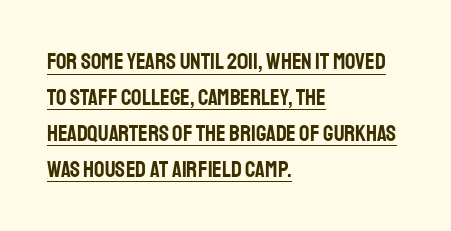
Q: Is the text italic (slanted)? A: No, it is upright.
Q: Is the text underlined? A: Yes.
Q: How is the paragraph aligned? A: Left-aligned.
Q: Is the spacing between letters normal or unusually wide? A: Normal.
Q: Is the spacing between lines tight, normal or loose? A: Normal.
